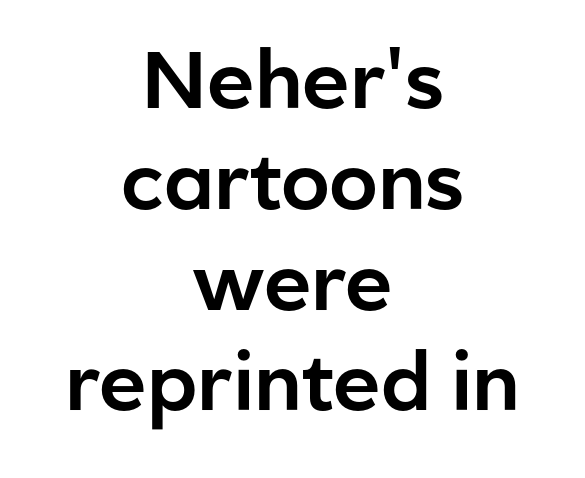
This rendering employs a face without finishing strokes, i.e., a sans-serif. Honestly, the letter spacing is just normal — you wouldn't notice it. The zone under the glyphs is completely vacant. The letters advance in unequal steps, a hallmark of proportional type.
